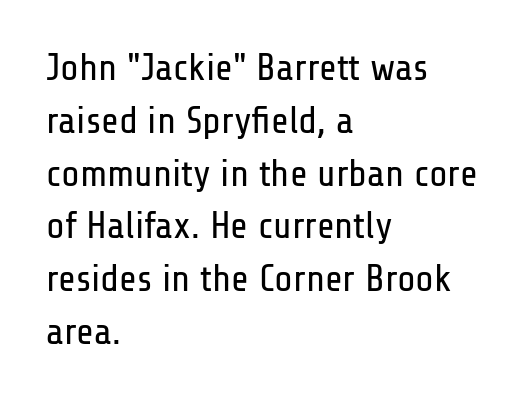
This is the regular roman posture of the typeface. Honestly, the letter spacing is just normal — you wouldn't notice it. Think standard paragraph weight, or any step lighter than that. Has an underline been added? It has not. The letters carry no serifs — their stems end cleanly without finishing strokes.
